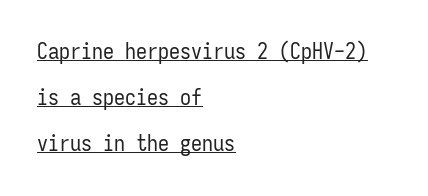
Left-aligned paragraph, ragged on the right. Underline: present. This is the regular roman posture of the typeface. Horizontal bands of white between lines are thick stripes. Tracking value appears to be zero — textbook default spacing. Weight: regular or lighter.
